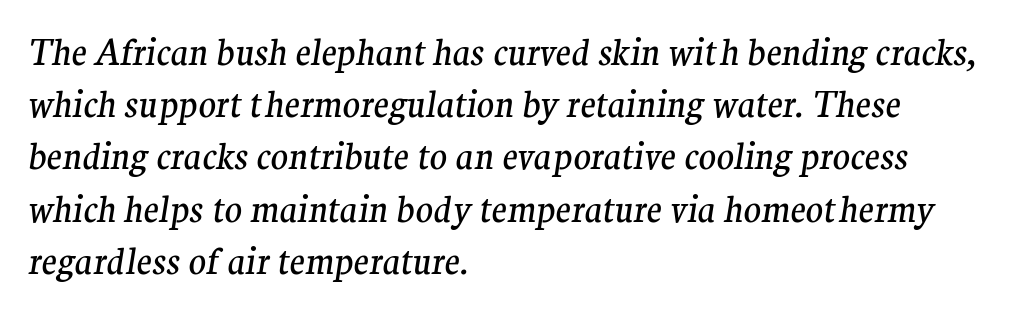
The text block is weighted toward the left margin, trailing off unevenly rightward. The letters sit at their default tracking, neither squeezed nor spread. Character widths vary here, with narrow letters taking less room than wide ones. Stems and bowls with no extra thickness — not bold. Quick note: interline space is typical. Are there feet on the stems? There are — it's a serif.
